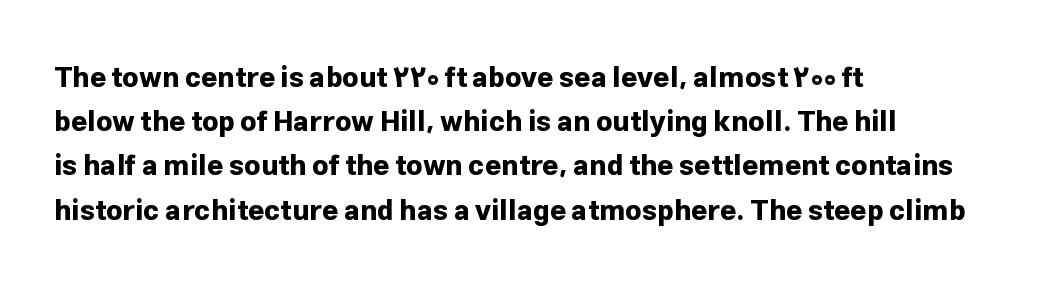
The font is running at its bold setting. Posture: upright roman. The vertical gap from one line to the next is medium. Observe the absence of serifs on each vertical stroke in this sample. These lines are rendered in a variable-pitch font.
